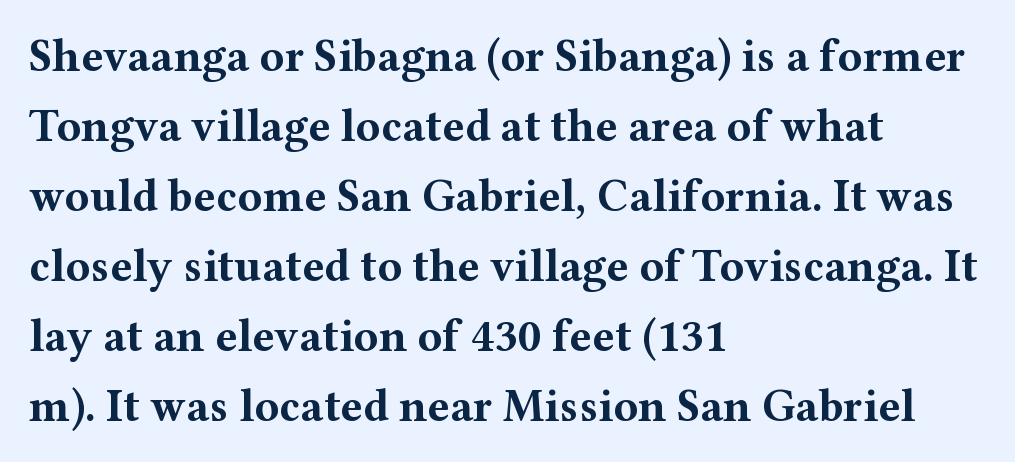
Q: Is the text bold? A: Yes.
Q: Is the text italic (slanted)? A: No, it is upright.
Q: Is the typeface a serif or a sans-serif typeface? A: Serif.
Q: Is the text underlined? A: No.
Q: How is the paragraph aligned? A: Left-aligned.
Q: Is the spacing between letters normal or unusually wide? A: Normal.
Q: Is the spacing between lines tight, normal or loose? A: Normal.
Q: Width (condensed, normal, or wide)? A: Wide.
Q: Stroke contrast? A: Medium.
Q: x-height? A: Medium.
Q: Monospaced? A: No.
